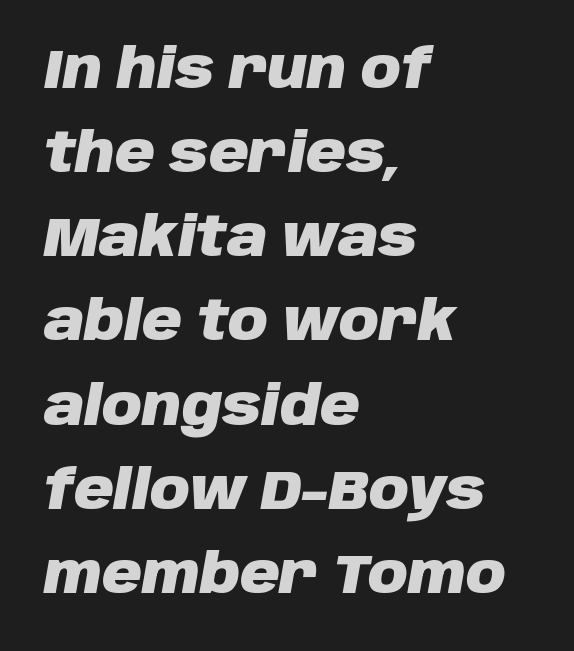
The image shows 55 px heavy type, italic (leaning right); set left-aligned, normal line spacing (1.53x), normal letter spacing, not underlined; low stroke contrast and a large x-height.
